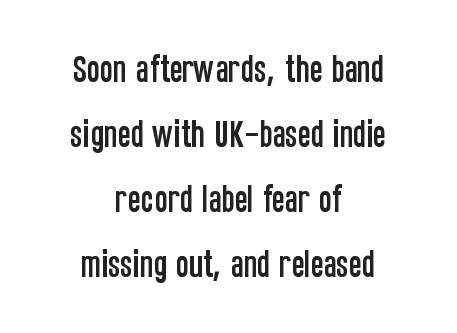
Q: Is the text italic (slanted)? A: No, it is upright.
Q: Is the typeface a serif or a sans-serif typeface? A: Sans-serif.
Q: Is the text underlined? A: No.
Q: How is the paragraph aligned? A: Centered.
Q: Is the spacing between letters normal or unusually wide? A: Normal.
Q: Is the spacing between lines tight, normal or loose? A: Loose.
Q: Width (condensed, normal, or wide)? A: Condensed.
Q: Stroke contrast? A: Low.
Q: x-height? A: Large.
Q: Monospaced? A: No.
